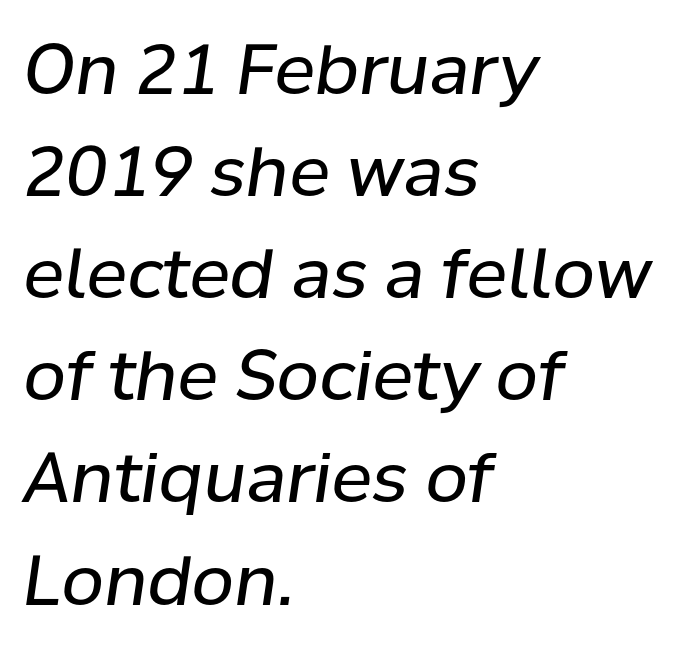
Q: Is the text bold? A: No.
Q: Is the text italic (slanted)? A: Yes, it leans right by about 8 degrees.
Q: Is the text underlined? A: No.
Q: How is the paragraph aligned? A: Left-aligned.
Q: Is the spacing between letters normal or unusually wide? A: Normal.
Q: Is the spacing between lines tight, normal or loose? A: Normal.
Q: Width (condensed, normal, or wide)? A: Normal.
Q: Stroke contrast? A: Low.
Q: x-height? A: Medium.
Q: Monospaced? A: No.
